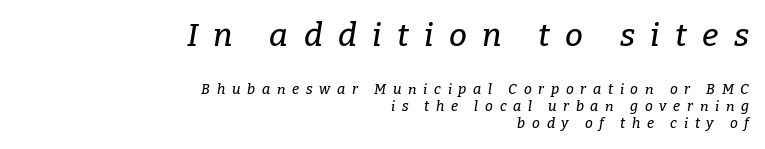
Q: Is the text italic (slanted)? A: Yes, it leans right by about 9 degrees.
Q: Is the typeface a serif or a sans-serif typeface? A: Serif.
Q: Is the text underlined? A: No.
Q: How is the paragraph aligned? A: Right-aligned.
Q: Is the spacing between letters normal or unusually wide? A: Unusually wide.
Q: Which block of text is set in a larger size, the first (top) or the second (bottom)? A: The first (top) one.
Q: Width (condensed, normal, or wide)? A: Normal.
Q: Stroke contrast? A: Low.
Q: x-height? A: Medium.
Q: Monospaced? A: No.
